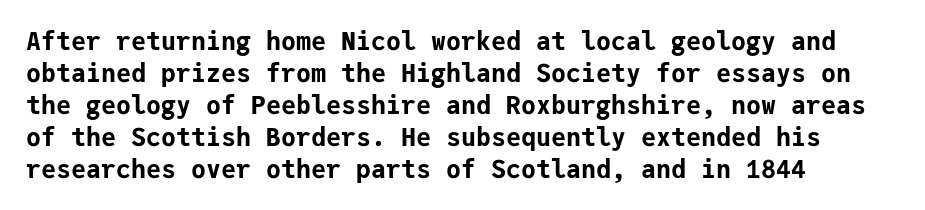
{"italic": "no", "bold": "yes", "underline": "no", "align": "left", "line_spacing": "normal", "line_spacing_ratio": 1.28, "letter_spacing": "normal", "letter_spacing_em": 0.0, "glyph_px": 25}
